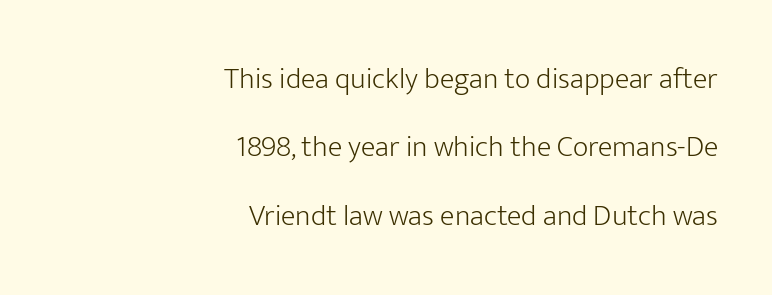
Q: Is the text bold? A: No.
Q: Is the text italic (slanted)? A: No, it is upright.
Q: Is the typeface a serif or a sans-serif typeface? A: Sans-serif.
Q: Is the text underlined? A: No.
Q: How is the paragraph aligned? A: Right-aligned.
Q: Is the spacing between letters normal or unusually wide? A: Normal.
Q: Is the spacing between lines tight, normal or loose? A: Loose.
Q: Width (condensed, normal, or wide)? A: Normal.
Q: Stroke contrast? A: Low.
Q: x-height? A: Medium.
Q: Monospaced? A: No.
